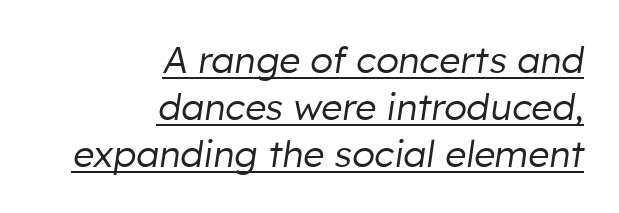
{"italic": "yes", "lean": "right", "slant_degrees": 8, "bold": "no", "weight": "regular", "width": "normal", "stroke_contrast": "low", "x_height": "medium", "monospaced": "no", "underline": "yes", "align": "right", "line_spacing": "normal", "line_spacing_ratio": 1.27, "letter_spacing": "normal", "letter_spacing_em": 0.0, "glyph_px": 37}
